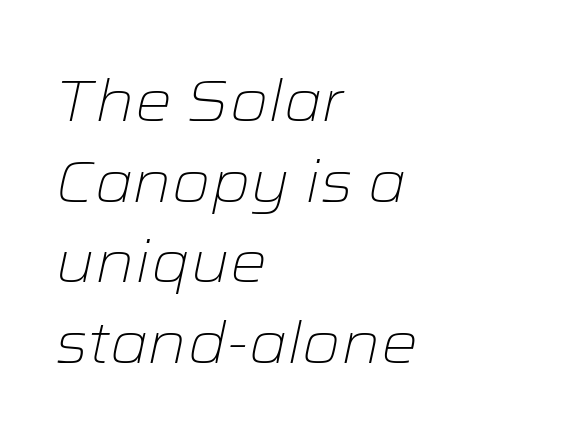
The image shows 58 px light, wide type, italic (leaning right); set left-aligned, normal line spacing (1.39x), normal letter spacing, not underlined; low stroke contrast and a medium x-height.
